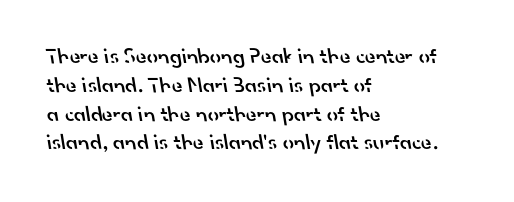
The image shows 22 px text type; set left-aligned, normal line spacing (1.31x), normal letter spacing, not underlined.
